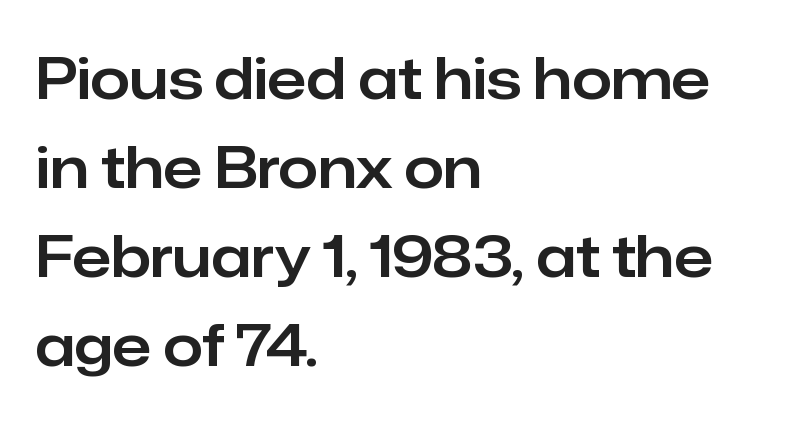
Q: Is the text italic (slanted)? A: No, it is upright.
Q: Is the typeface a serif or a sans-serif typeface? A: Sans-serif.
Q: Is the text underlined? A: No.
Q: How is the paragraph aligned? A: Left-aligned.
Q: Is the spacing between letters normal or unusually wide? A: Normal.
Q: Is the spacing between lines tight, normal or loose? A: Normal.
Q: Width (condensed, normal, or wide)? A: Normal.
Q: Stroke contrast? A: Low.
Q: x-height? A: Medium.
Q: Monospaced? A: No.
